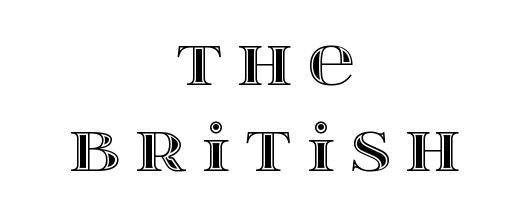
The tracking jumps out immediately: characters are airy and widely separated. Which margin do the lines hug? Neither — every line sits in the middle. The passage shown is not underscored anywhere. The rows are spaced the way most documents space them.
